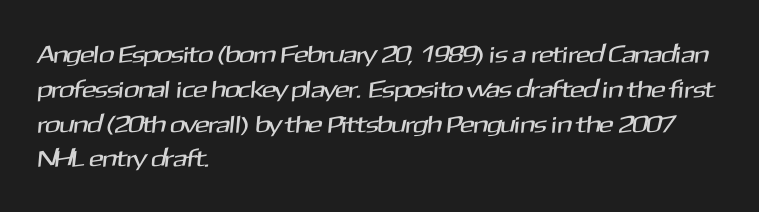
Line starts are locked; line ends wander. Does the leading feel generous? No, just average. Only glyphs here, with clear space below each row. This rendering leaves character spacing at its baseline value.
